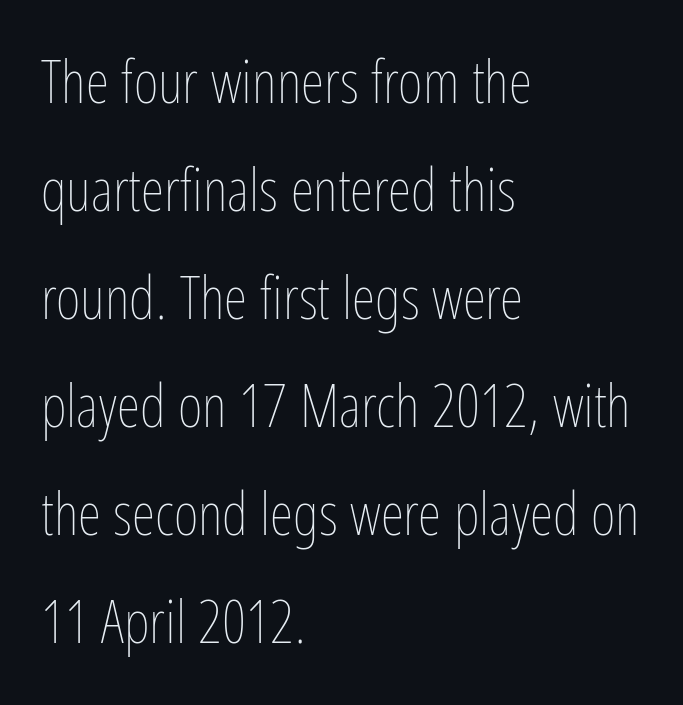
{"italic": "no", "bold": "no", "weight": "thin", "width": "condensed", "stroke_contrast": "low", "x_height": "medium", "monospaced": "no", "underline": "no", "align": "left", "line_spacing_ratio": 1.8, "letter_spacing": "normal", "letter_spacing_em": 0.0, "glyph_px": 60}
